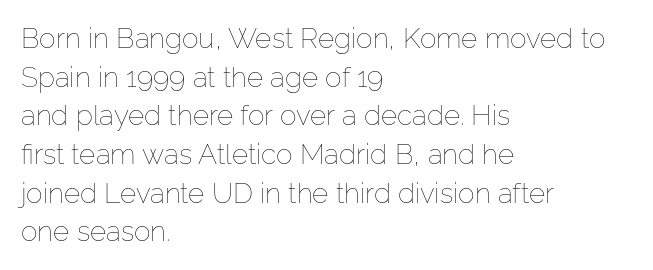
The image shows 28 px thin type, upright; set left-aligned, normal line spacing (1.38x), normal letter spacing, not underlined; low stroke contrast and a medium x-height.
